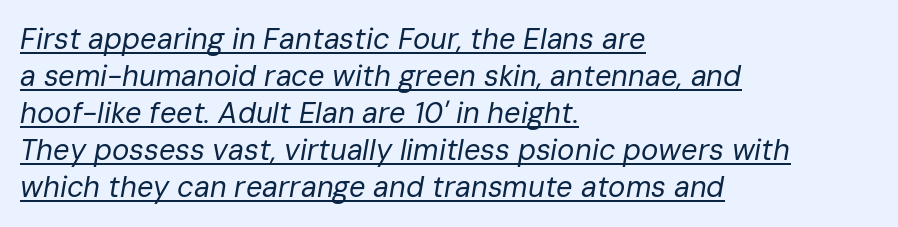
The image shows 29 px regular-weight type, italic (leaning right); set left-aligned, normal line spacing (1.28x), normal letter spacing, underlined; low stroke contrast and a medium x-height.
